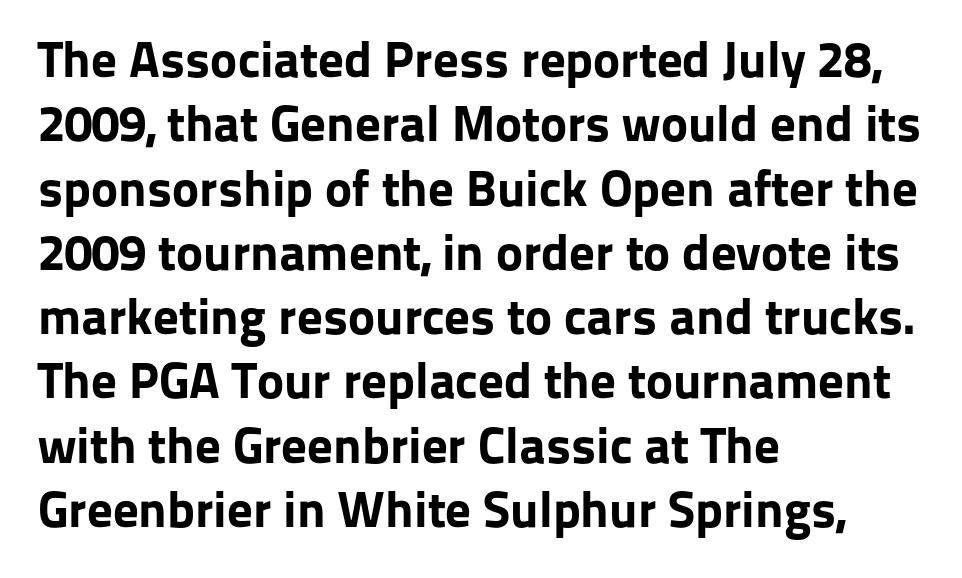
The passage shown is typeset with a sans-serif family. Is the letter spacing exaggerated? No — it looks like the ordinary default. The lines sit at an ordinary, default distance from one another. The face used here has the dense, thick strokes of a bold. Do the characters align in a grid? No, the font is proportional.
